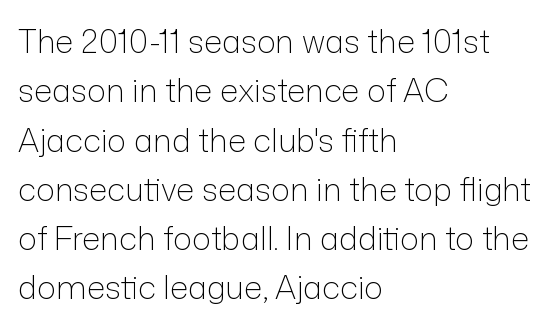
{"serif": "no", "italic": "no", "bold": "no", "weight": "light", "width": "normal", "stroke_contrast": "low", "x_height": "medium", "monospaced": "no", "underline": "no", "align": "left", "line_spacing": "normal", "line_spacing_ratio": 1.54, "letter_spacing": "normal", "letter_spacing_em": 0.0, "glyph_px": 32}
